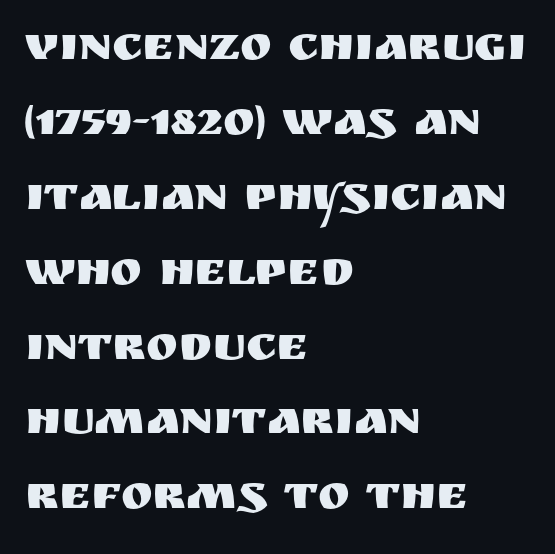
Each row of text sits above clean, open space. Look at the tracking — it's just the regular setting, nothing added. This block has exactly the height ordinary leading produces. You can tell it's not italic because the verticals are truly vertical. Is this a fixed-width face? No — the glyphs have proportional, varying widths. Type style note: lacks serifs.
